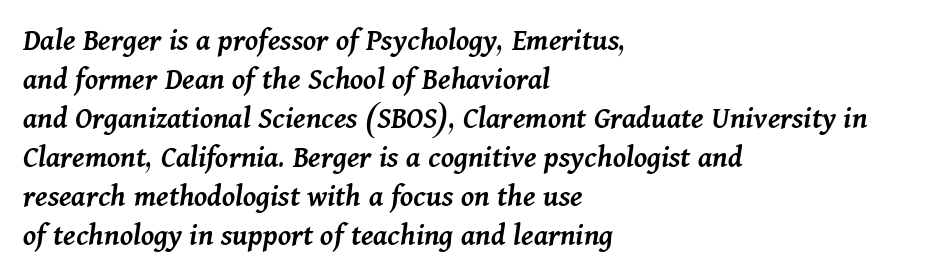
Q: Is the text bold? A: Semi-bold.
Q: Is the text italic (slanted)? A: Yes, it leans right by about 11 degrees.
Q: Is the text underlined? A: No.
Q: How is the paragraph aligned? A: Left-aligned.
Q: Is the spacing between letters normal or unusually wide? A: Normal.
Q: Width (condensed, normal, or wide)? A: Normal.
Q: Stroke contrast? A: Medium.
Q: x-height? A: Medium.
Q: Monospaced? A: No.
